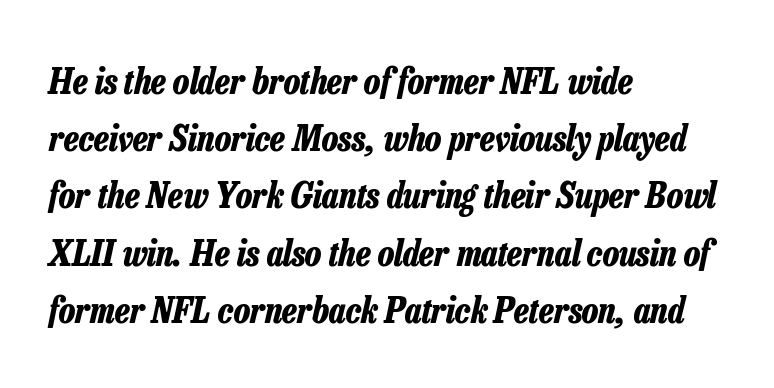
{"italic": "yes", "lean": "right", "slant_degrees": 13, "bold": "yes", "weight": "bold", "width": "condensed", "stroke_contrast": "low", "x_height": "medium", "monospaced": "no", "underline": "no", "align": "left", "line_spacing": "normal", "line_spacing_ratio": 1.59, "letter_spacing": "normal", "letter_spacing_em": 0.0, "glyph_px": 36}
